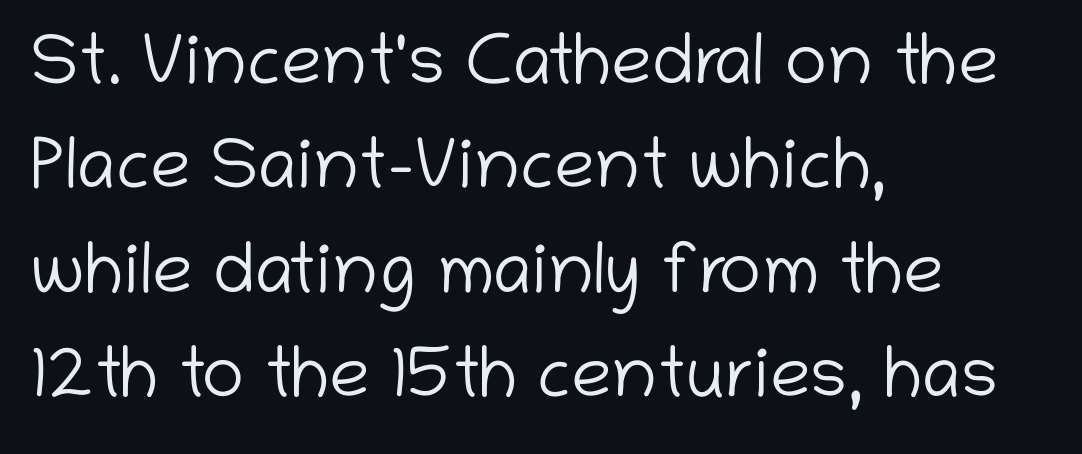
In terms of letterspacing, this is plain default setting. Is the type heavy? It reads as light-to-regular instead. In terms of letterform style, serifs are entirely absent. The typesetter chose a ragged-right arrangement here. Rendered with straight, roman letterforms.
